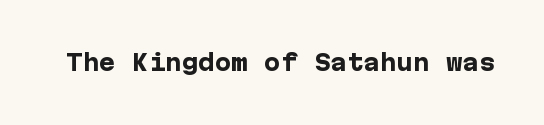
Q: Is the text bold? A: Yes.
Q: Is the text italic (slanted)? A: No, it is upright.
Q: Is the text underlined? A: No.
Q: Is the spacing between letters normal or unusually wide? A: Normal.
